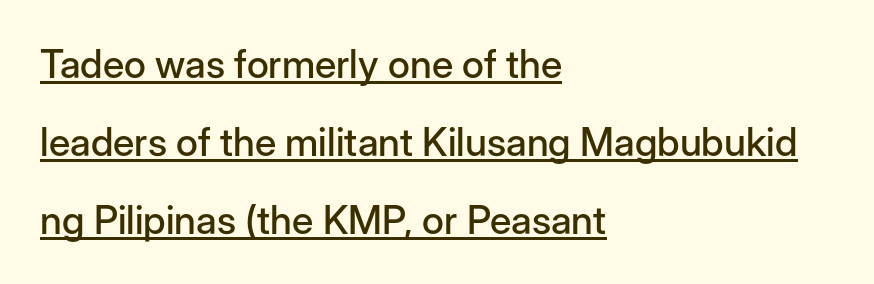
{"serif": "no", "italic": "no", "width": "normal", "stroke_contrast": "low", "x_height": "medium", "monospaced": "no", "underline": "yes", "align": "left", "line_spacing": "loose", "line_spacing_ratio": 2.0, "letter_spacing": "normal", "letter_spacing_em": 0.0, "glyph_px": 39}
